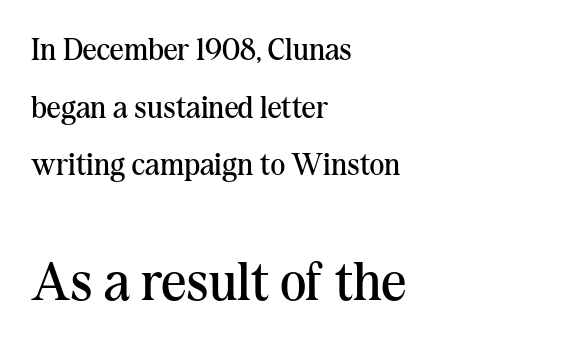
The image shows 55 px regular-weight serif type, upright; set left-aligned, line spacing 1.86x, normal letter spacing, not underlined; the second (bottom) block is 1.77x larger; medium stroke contrast and a medium x-height.
